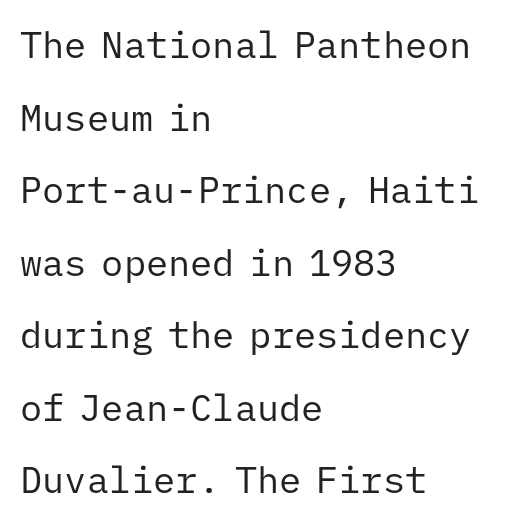
Q: Is the text bold? A: No.
Q: Is the text italic (slanted)? A: No, it is upright.
Q: Is the typeface a serif or a sans-serif typeface? A: Sans-serif.
Q: Is the text underlined? A: No.
Q: How is the paragraph aligned? A: Left-aligned.
Q: Is the spacing between letters normal or unusually wide? A: Normal.
Q: Is the spacing between lines tight, normal or loose? A: Loose.
Q: Width (condensed, normal, or wide)? A: Normal.
Q: Stroke contrast? A: Low.
Q: x-height? A: Medium.
Q: Monospaced? A: Yes.
